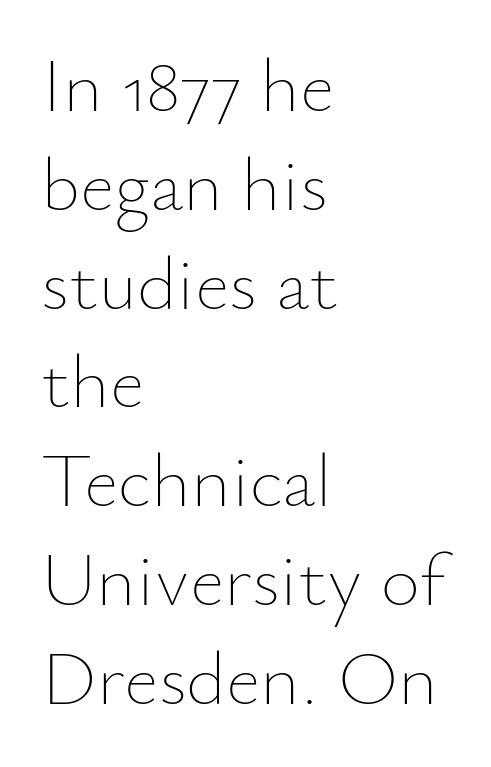
The rag falls on the right side of this text block. Ascenders rise straight up at ninety degrees. A typesetter would call this proportional, since set widths differ per character. The type is set solid horizontally, with unmodified tracking. Words float on clear page, feet unadorned. Is there much room between lines? A standard amount, neither cramped nor airy.
